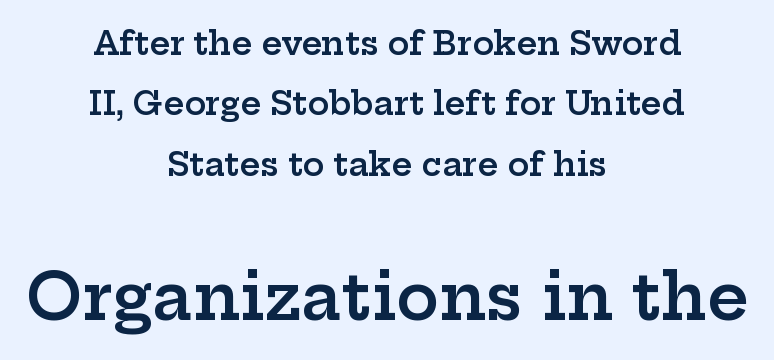
The image shows 64 px semibold, wide serif type, upright; set centered, line spacing 1.89x, normal letter spacing, not underlined; the second (bottom) block is 2.0x larger; low stroke contrast and a medium x-height.
